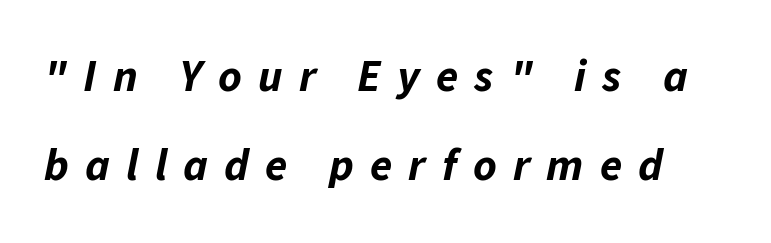
Q: Is the text bold? A: Yes.
Q: Is the text italic (slanted)? A: Yes, it leans right by about 11 degrees.
Q: Is the text underlined? A: No.
Q: Is the spacing between letters normal or unusually wide? A: Unusually wide.
Q: Is the spacing between lines tight, normal or loose? A: Loose.
Q: Width (condensed, normal, or wide)? A: Normal.
Q: Stroke contrast? A: Low.
Q: x-height? A: Medium.
Q: Monospaced? A: No.
